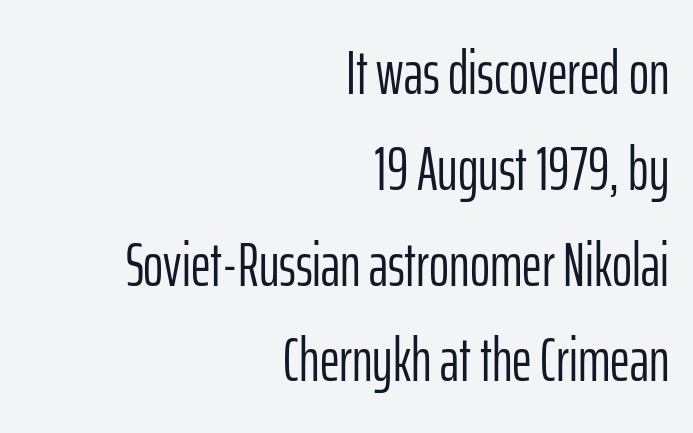
Observe the absence of serifs on each vertical stroke in this sample. Interline gaps are of average width in this sample. Weight class: somewhere from thin through regular. Italic: no, the glyphs are upright roman. Is the block centered? No — it sits flush against the right margin. Compared with typical body copy, the letter spacing here is the same.
